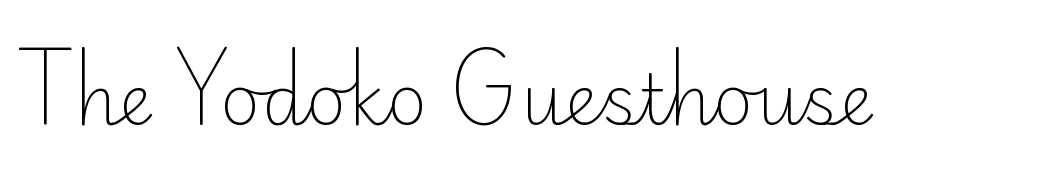
Q: Is the text bold? A: No.
Q: Is the text italic (slanted)? A: No, it is upright.
Q: Is the typeface a serif or a sans-serif typeface? A: Sans-serif.
Q: Is the text underlined? A: No.
Q: Is the spacing between letters normal or unusually wide? A: Normal.
Q: Width (condensed, normal, or wide)? A: Normal.
Q: Stroke contrast? A: Low.
Q: x-height? A: Small.
Q: Monospaced? A: No.
